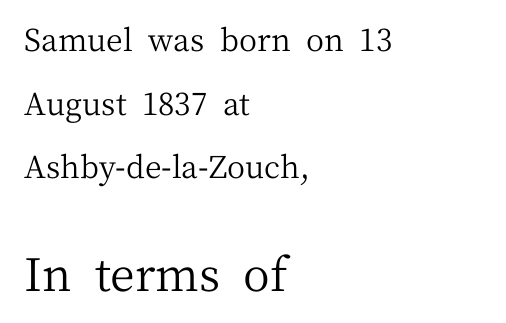
{"serif": "yes", "italic": "no", "bold": "no", "weight": "regular", "width": "normal", "stroke_contrast": "medium", "x_height": "medium", "monospaced": "no", "underline": "no", "align": "left", "line_spacing": "loose", "line_spacing_ratio": 2.05, "letter_spacing": "normal", "letter_spacing_em": 0.0, "larger_block": "second", "size_ratio": 1.48, "glyph_px": 46}
